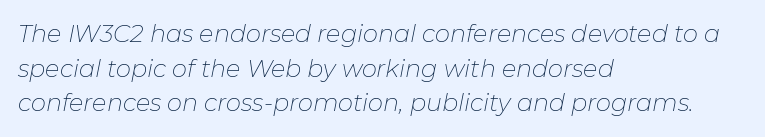
Glyph-to-glyph distance matches everyday printed text. Has an underline been added? It has not. Honestly, the row spacing looks completely unremarkable. There's an unmistakable incline to the writing here.
